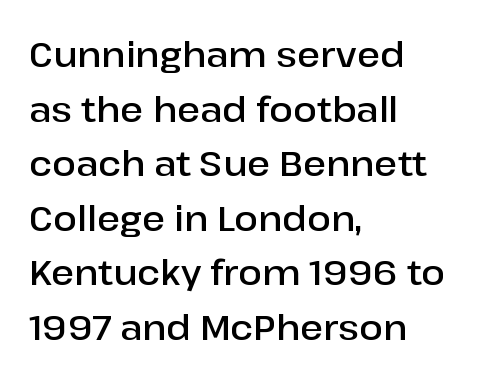
The letters advance in unequal steps, a hallmark of proportional type. Letter spacing: default. The leading is moderate, giving the passage an even texture. Upright lettering throughout.
